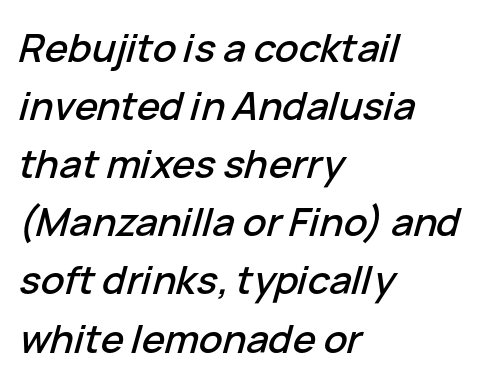
{"italic": "yes", "lean": "right", "slant_degrees": 15, "width": "normal", "stroke_contrast": "low", "x_height": "medium", "monospaced": "no", "underline": "no", "align": "left", "line_spacing": "normal", "line_spacing_ratio": 1.49, "letter_spacing": "normal", "letter_spacing_em": 0.0, "glyph_px": 39}
